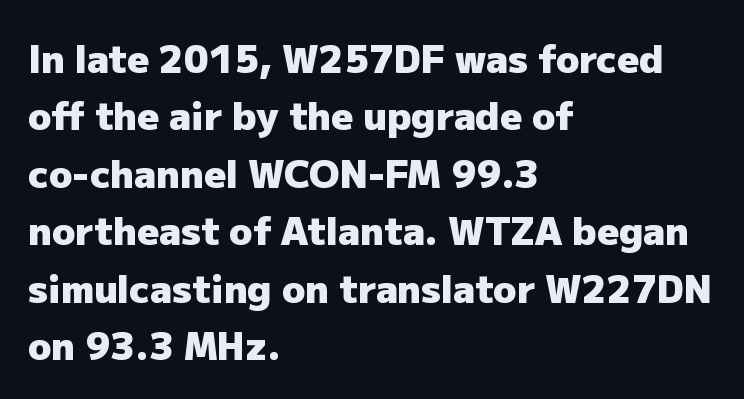
The image shows 38 px heavy sans-serif type, upright; set left-aligned, normal line spacing (1.51x), normal letter spacing, not underlined; low stroke contrast and a medium x-height.
